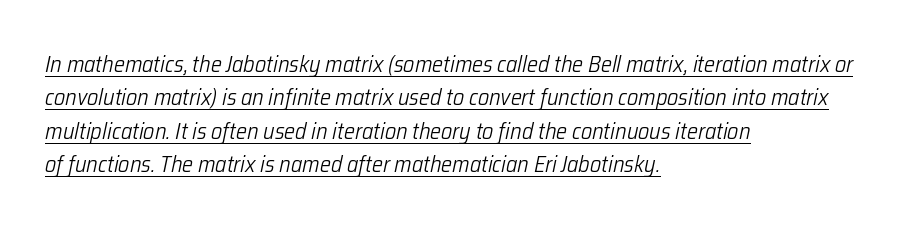
{"italic": "yes", "lean": "right", "slant_degrees": 12, "bold": "no", "underline": "yes", "align": "left", "line_spacing": "normal", "line_spacing_ratio": 1.45, "letter_spacing": "normal", "letter_spacing_em": 0.0, "glyph_px": 23}
